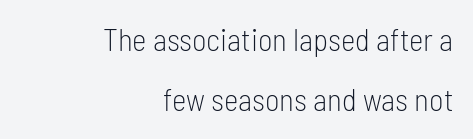
{"serif": "no", "italic": "no", "bold": "no", "weight": "light", "width": "condensed", "stroke_contrast": "low", "x_height": "medium", "monospaced": "no", "underline": "no", "align": "right", "line_spacing": "loose", "line_spacing_ratio": 1.95, "letter_spacing": "normal", "letter_spacing_em": 0.0, "glyph_px": 31}
